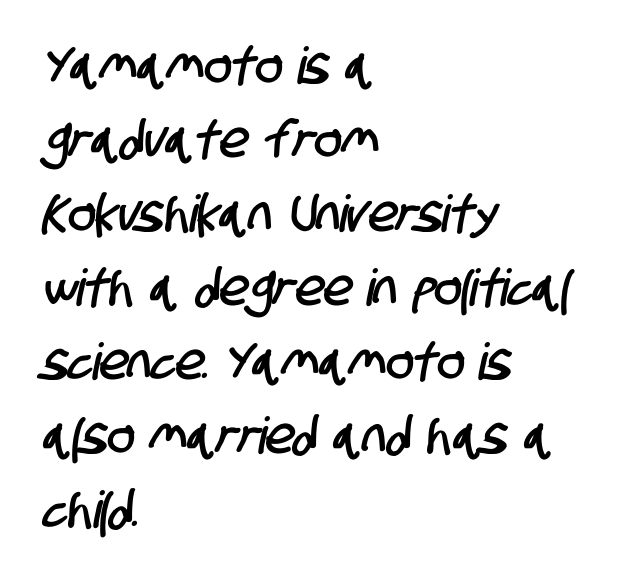
Interline gaps are of average width in this sample. Does the type have serifs? No, each stem ends abruptly. Each letter keeps its own natural width here, so spacing adapts to shape. Which margin do the lines hug? The left one — the right edge is uneven.
